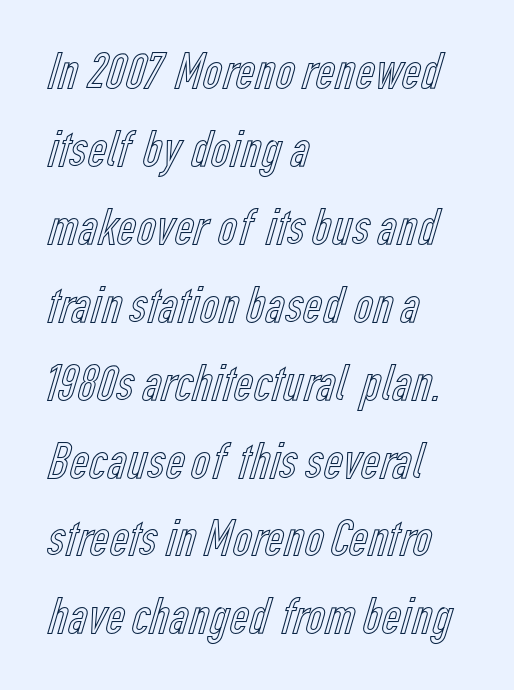
The image shows 53 px condensed type; set left-aligned, normal line spacing (1.47x), normal letter spacing, not underlined; a medium x-height.
